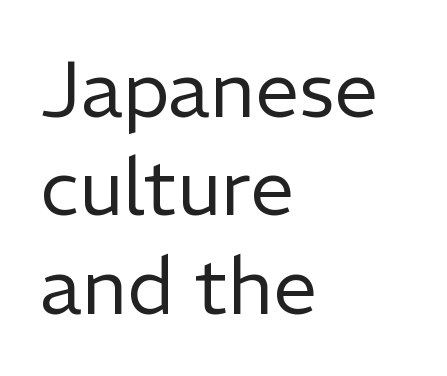
Examine the stroke ends and you'll find no serifs. Spacing verdict: proportional, widths tailored to each character. The specimen reads as upright at a glance. Words appear dense and cohesive because spacing is normal.
